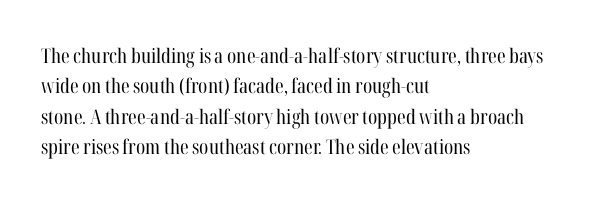
Q: Is the text bold? A: No.
Q: Is the text italic (slanted)? A: No, it is upright.
Q: Is the text underlined? A: No.
Q: How is the paragraph aligned? A: Left-aligned.
Q: Is the spacing between letters normal or unusually wide? A: Normal.
Q: Is the spacing between lines tight, normal or loose? A: Normal.
